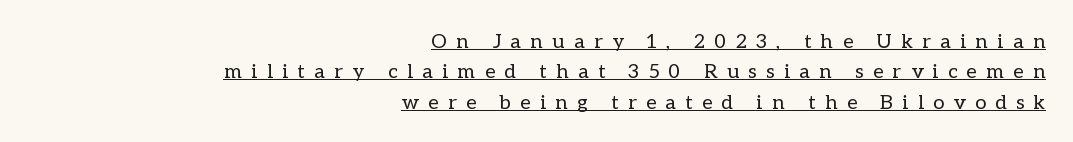
Q: Is the text bold? A: No.
Q: Is the text italic (slanted)? A: No, it is upright.
Q: Is the text underlined? A: Yes.
Q: How is the paragraph aligned? A: Right-aligned.
Q: Is the spacing between letters normal or unusually wide? A: Unusually wide.
Q: Is the spacing between lines tight, normal or loose? A: Normal.
